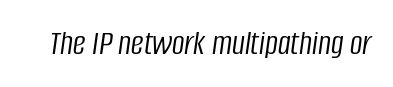
Nothing unusual about the tracking: characters are spaced as the font intends. Compared with ordinary roman type, these characters are visibly tilted. The rendering uses natural spacing where letterforms have individual widths. Bold? No — there's no thickening of the strokes.
